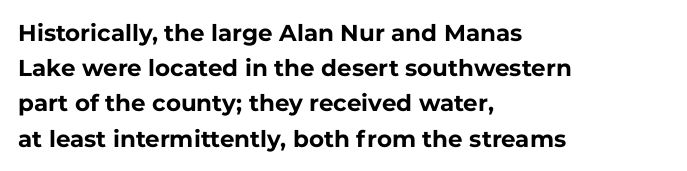
The image shows 23 px bold type, upright; set left-aligned, normal line spacing (1.53x), normal letter spacing, not underlined.
